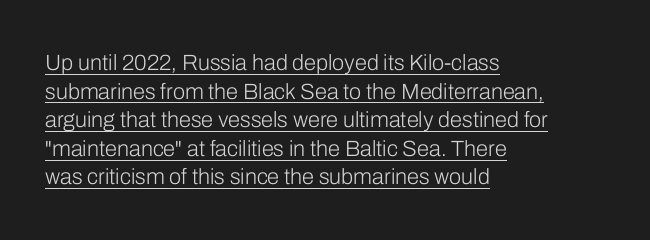
Students, observe the line beneath the letters — that is underlining. Line starts are locked; line ends wander. The vertical gap from one line to the next is medium. The lettering holds an erect, upright posture throughout. The passage shown has conventional tracking throughout. The letters look calm and open, with moderate or lighter stems.
